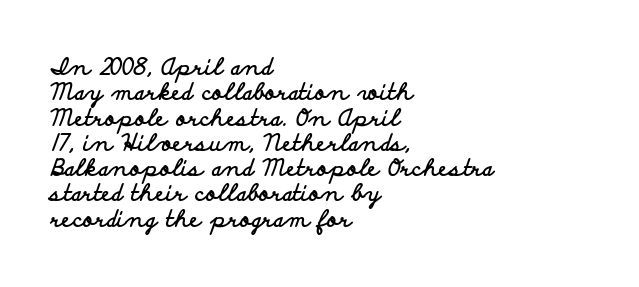
{"bold": "yes", "underline": "no", "align": "left", "line_spacing": "tight", "line_spacing_ratio": 1.1, "letter_spacing": "normal", "letter_spacing_em": 0.0, "glyph_px": 23}
